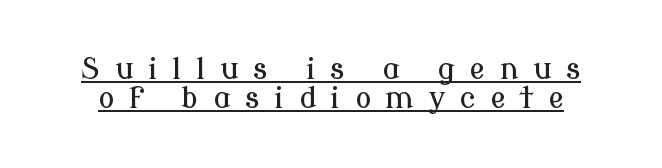
The image shows 30 px serif type, upright; set tight line spacing (0.96x), unusually wide letter spacing (+0.48 em), underlined; low stroke contrast and a medium x-height.
